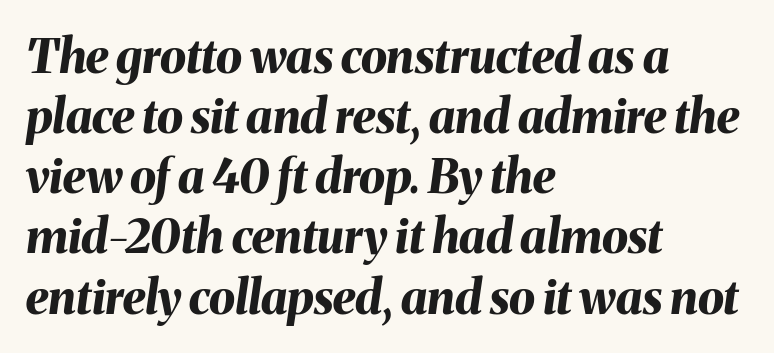
The passage shown is emphatically bold. The strip under each line holds only bare page. All the whitespace from short lines collects on the right. Default kerning and tracking; the words read as compact shapes. Does the lettering tilt? It does — this is italic.
